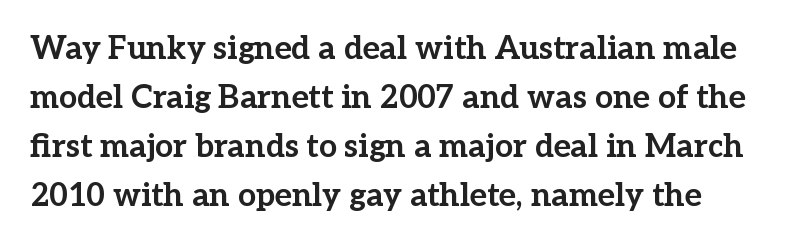
Q: Is the text bold? A: Yes.
Q: Is the text italic (slanted)? A: No, it is upright.
Q: Is the typeface a serif or a sans-serif typeface? A: Serif.
Q: Is the text underlined? A: No.
Q: How is the paragraph aligned? A: Left-aligned.
Q: Is the spacing between letters normal or unusually wide? A: Normal.
Q: Is the spacing between lines tight, normal or loose? A: Normal.
Q: Width (condensed, normal, or wide)? A: Normal.
Q: Stroke contrast? A: Low.
Q: x-height? A: Medium.
Q: Monospaced? A: No.
